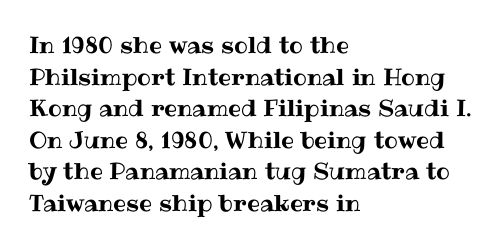
Q: Is the text italic (slanted)? A: No, it is upright.
Q: Is the text underlined? A: No.
Q: How is the paragraph aligned? A: Left-aligned.
Q: Is the spacing between letters normal or unusually wide? A: Normal.
Q: Is the spacing between lines tight, normal or loose? A: Normal.
